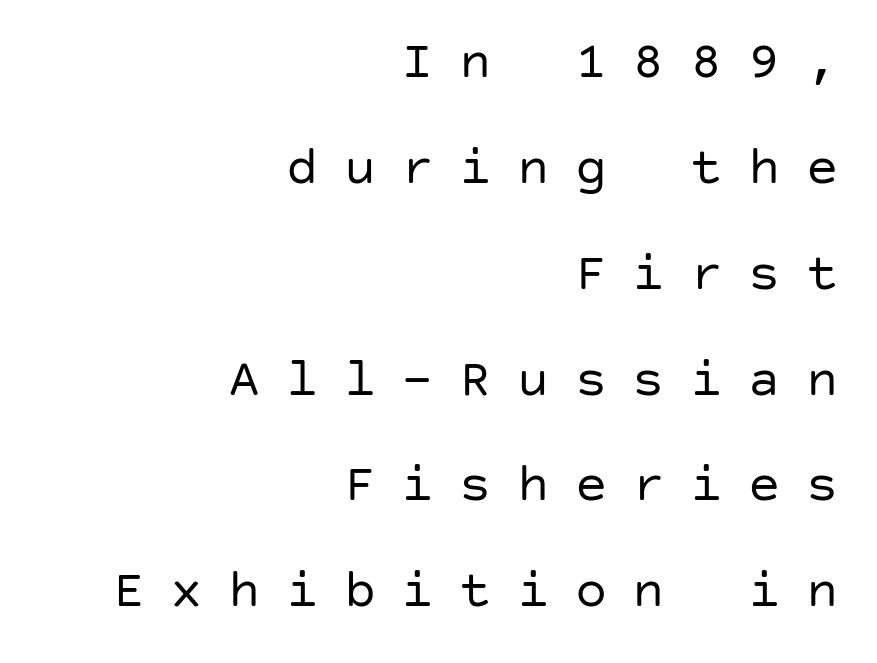
{"serif": "no", "italic": "no", "bold": "no", "weight": "regular", "width": "normal", "stroke_contrast": "low", "x_height": "large", "underline": "no", "align": "right", "line_spacing": "loose", "line_spacing_ratio": 1.96, "letter_spacing": "wide", "letter_spacing_em": 0.47, "glyph_px": 54}
